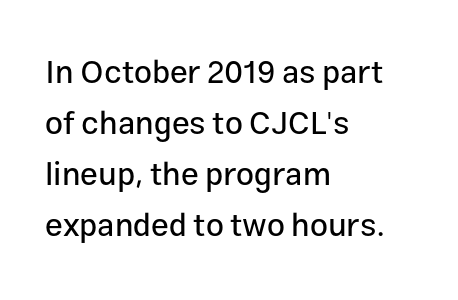
Vertical strokes here are truly vertical. Is this a fixed-width face? No — the glyphs have proportional, varying widths. The string is rendered with underlining switched off. Nothing unusual about the tracking: characters are spaced as the font intends. The setting favours the left margin, as ordinary paragraphs usually do.
